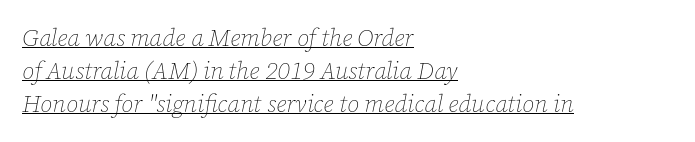
Q: Is the text bold? A: No.
Q: Is the text italic (slanted)? A: Yes, it leans right by about 12 degrees.
Q: Is the text underlined? A: Yes.
Q: How is the paragraph aligned? A: Left-aligned.
Q: Is the spacing between letters normal or unusually wide? A: Normal.
Q: Is the spacing between lines tight, normal or loose? A: Normal.
